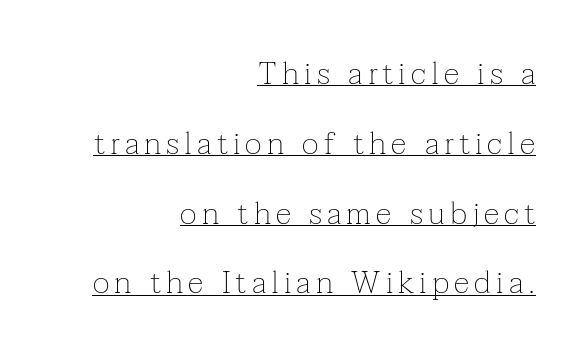
Q: Is the text bold? A: No.
Q: Is the text italic (slanted)? A: No, it is upright.
Q: Is the typeface a serif or a sans-serif typeface? A: Serif.
Q: Is the text underlined? A: Yes.
Q: How is the paragraph aligned? A: Right-aligned.
Q: Is the spacing between lines tight, normal or loose? A: Loose.
Q: Width (condensed, normal, or wide)? A: Normal.
Q: Stroke contrast? A: Low.
Q: x-height? A: Medium.
Q: Monospaced? A: No.
